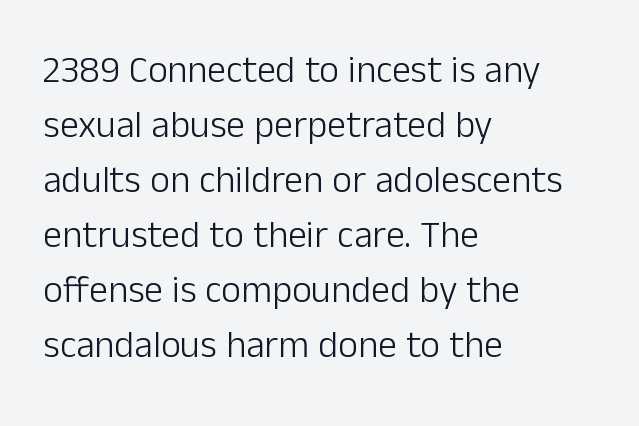
Q: Is the text bold? A: No.
Q: Is the text italic (slanted)? A: No, it is upright.
Q: Is the typeface a serif or a sans-serif typeface? A: Sans-serif.
Q: Is the text underlined? A: No.
Q: How is the paragraph aligned? A: Left-aligned.
Q: Is the spacing between letters normal or unusually wide? A: Normal.
Q: Is the spacing between lines tight, normal or loose? A: Normal.
Q: Width (condensed, normal, or wide)? A: Normal.
Q: Stroke contrast? A: Low.
Q: x-height? A: Medium.
Q: Monospaced? A: No.
